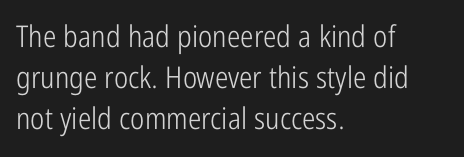
Q: Is the text bold? A: No.
Q: Is the text italic (slanted)? A: No, it is upright.
Q: Is the typeface a serif or a sans-serif typeface? A: Sans-serif.
Q: Is the text underlined? A: No.
Q: How is the paragraph aligned? A: Left-aligned.
Q: Is the spacing between letters normal or unusually wide? A: Normal.
Q: Is the spacing between lines tight, normal or loose? A: Normal.
Q: Width (condensed, normal, or wide)? A: Condensed.
Q: Stroke contrast? A: Low.
Q: x-height? A: Medium.
Q: Monospaced? A: No.
